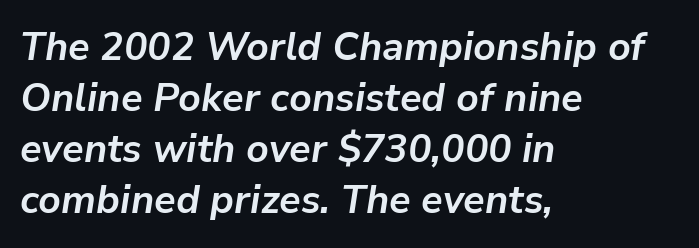
Q: Is the text bold? A: Yes.
Q: Is the text italic (slanted)? A: Yes, it leans right by about 9 degrees.
Q: Is the text underlined? A: No.
Q: How is the paragraph aligned? A: Left-aligned.
Q: Is the spacing between letters normal or unusually wide? A: Normal.
Q: Is the spacing between lines tight, normal or loose? A: Normal.
Q: Width (condensed, normal, or wide)? A: Normal.
Q: Stroke contrast? A: Low.
Q: x-height? A: Medium.
Q: Monospaced? A: No.
